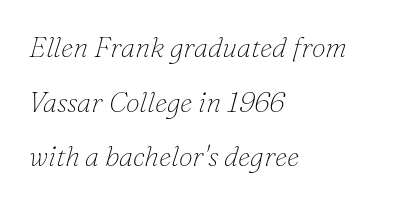
The image shows 28 px thin serif type, italic (leaning right); set left-aligned, loose line spacing (1.95x), normal letter spacing, not underlined; low stroke contrast and a small x-height.
